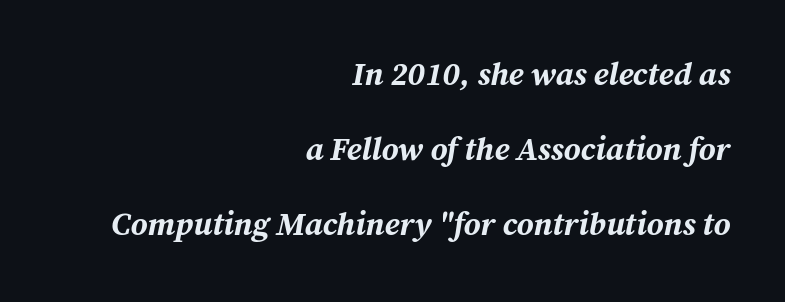
The image shows 32 px bold type, italic (leaning right); set right-aligned, loose line spacing (2.35x), normal letter spacing, not underlined; medium stroke contrast and a medium x-height.
